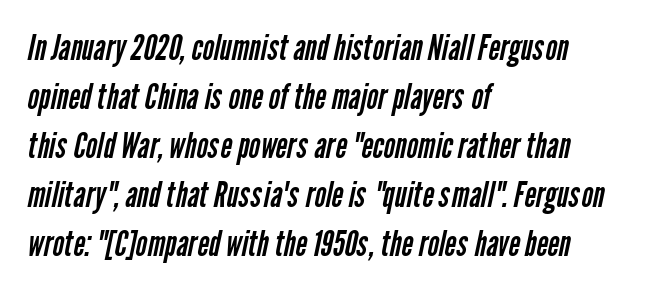
{"serif": "no", "bold": "no", "weight": "regular", "width": "condensed", "stroke_contrast": "low", "x_height": "medium", "monospaced": "no", "underline": "no", "align": "left", "line_spacing": "normal", "line_spacing_ratio": 1.4, "letter_spacing": "normal", "letter_spacing_em": 0.0, "glyph_px": 35}
